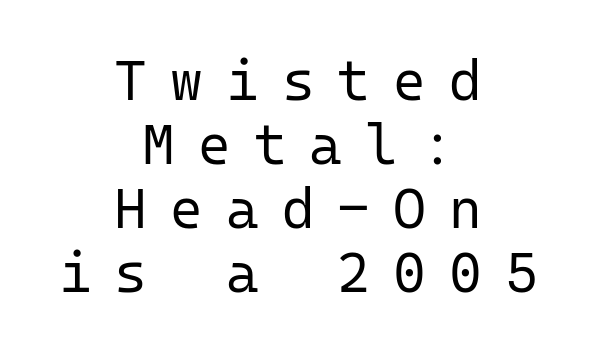
The image shows 56 px regular-weight sans-serif type, upright, monospaced; set centered, tight line spacing (1.14x), unusually wide letter spacing (+0.41 em), not underlined; low stroke contrast and a medium x-height.
